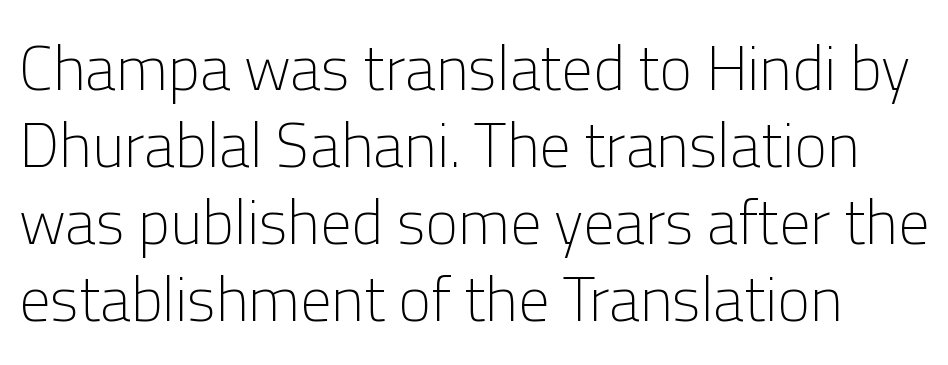
The image shows 62 px light sans-serif type, upright; set line spacing 1.24x, normal letter spacing, not underlined; low stroke contrast and a medium x-height.
